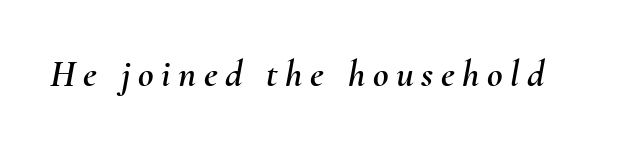
The image shows 38 px text type, italic (leaning right); set unusually wide letter spacing (+0.2 em), not underlined; medium stroke contrast and a small x-height.
